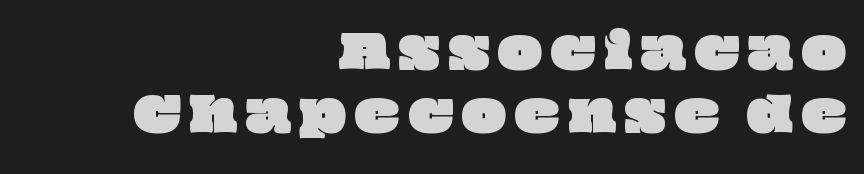
The image shows 47 px wide type; set right-aligned, normal line spacing (1.33x), not underlined; low stroke contrast and a large x-height.
